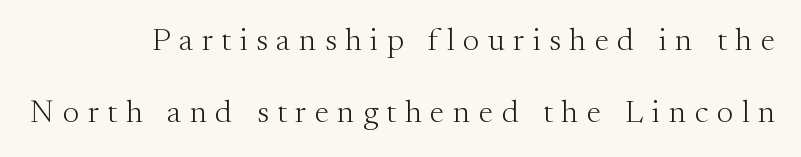
Q: Is the text bold? A: No.
Q: Is the text italic (slanted)? A: No, it is upright.
Q: Is the typeface a serif or a sans-serif typeface? A: Serif.
Q: Is the text underlined? A: No.
Q: How is the paragraph aligned? A: Right-aligned.
Q: Is the spacing between letters normal or unusually wide? A: Unusually wide.
Q: Is the spacing between lines tight, normal or loose? A: Loose.
Q: Width (condensed, normal, or wide)? A: Normal.
Q: Stroke contrast? A: Medium.
Q: x-height? A: Small.
Q: Monospaced? A: No.
